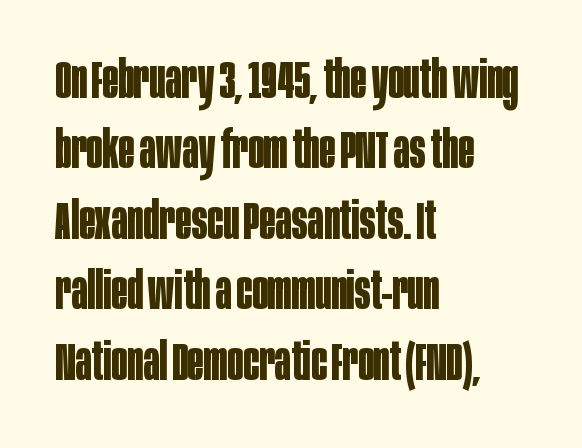
The image shows 53 px bold, condensed sans-serif type, upright; set left-aligned, normal line spacing (1.33x), normal letter spacing, not underlined; low stroke contrast and a large x-height.
